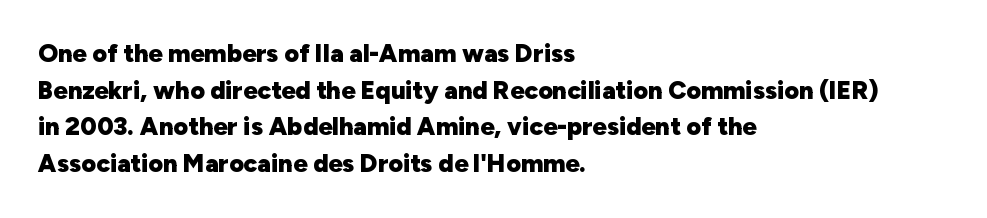
The image shows 25 px bold type, upright; set left-aligned, normal line spacing (1.47x), normal letter spacing, not underlined.
